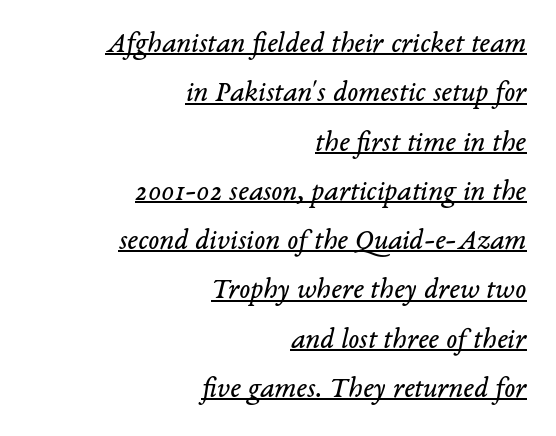
{"serif": "yes", "italic": "yes", "lean": "right", "slant_degrees": 14, "bold": "no", "weight": "regular", "width": "normal", "stroke_contrast": "low", "x_height": "medium", "monospaced": "no", "underline": "yes", "align": "right", "line_spacing": "normal", "line_spacing_ratio": 1.7, "letter_spacing": "normal", "letter_spacing_em": 0.0, "glyph_px": 29}
